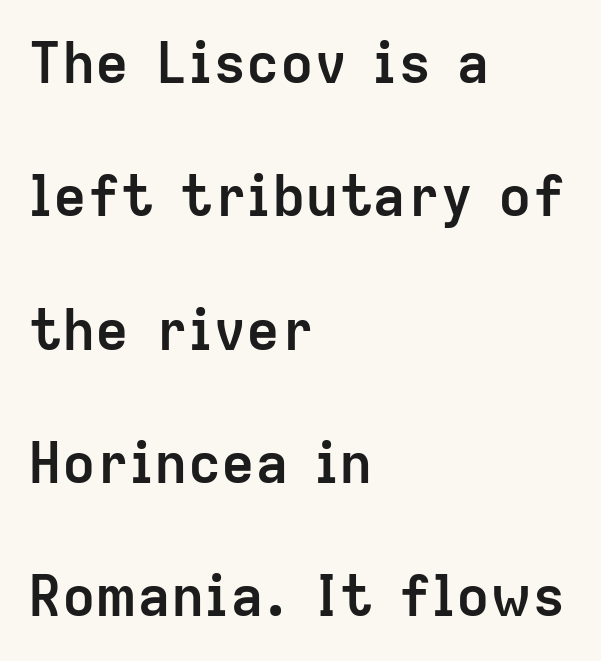
The image shows 56 px semibold sans-serif type, upright; set left-aligned, loose line spacing (2.38x), normal letter spacing, not underlined; low stroke contrast and a medium x-height.
